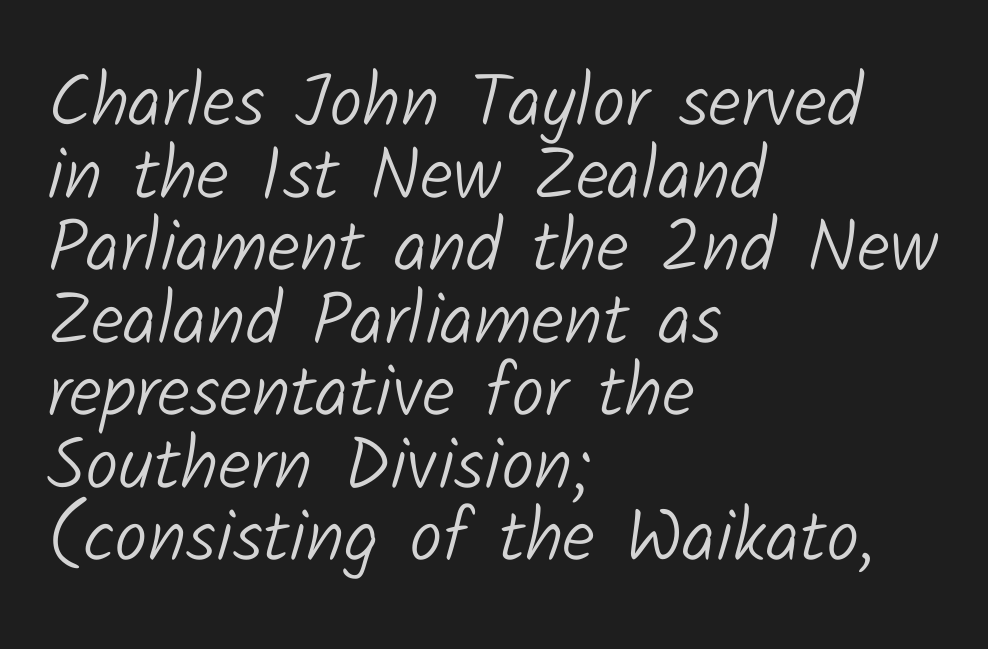
A student would call this left alignment; a typographer would say flush left, rag right. The font is comparable to plain body text, perhaps lighter. The font family rendered here belongs to the sans-serif group. Students, observe: this is what under-led, compact text looks like. Clear beneath every line of the passage.
